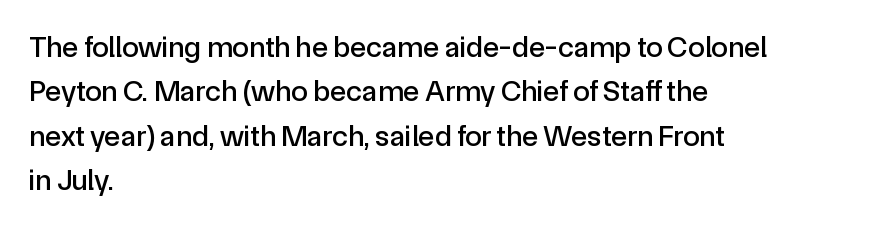
Underlining? Definitely not there. Note the varied advance widths — an 'i' is clearly narrower than an 'm'. Casual observation: everything's shoved over to the left. Interline gaps are of average width in this sample. Here the glyphs are tracked normally, forming tight word shapes. Look at the bottom of the vertical strokes: they stop flat, with no serifs.
